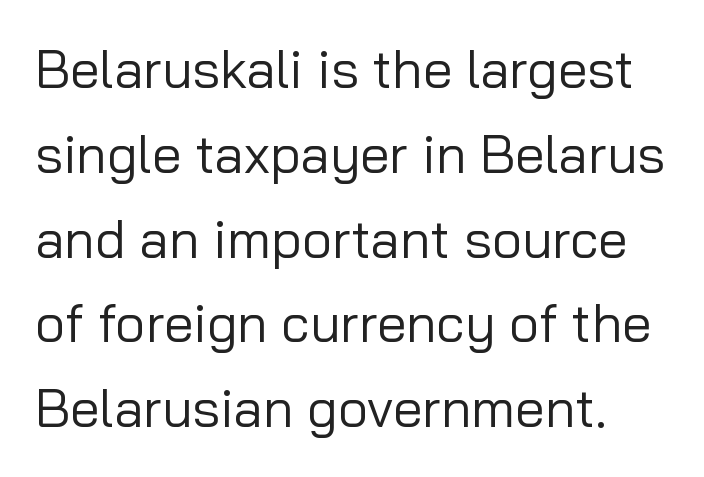
These lines are rendered in a variable-pitch font. No extra ink here — the face is not bold. These lines were composed using upright roman letters. Look at the bottom of the vertical strokes: they stop flat, with no serifs.
